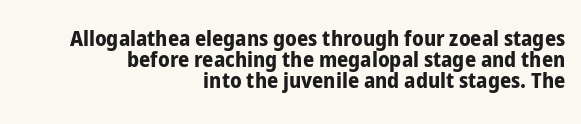
Q: Is the text bold? A: Yes.
Q: Is the text italic (slanted)? A: No, it is upright.
Q: Is the text underlined? A: No.
Q: How is the paragraph aligned? A: Right-aligned.
Q: Is the spacing between letters normal or unusually wide? A: Normal.
Q: Is the spacing between lines tight, normal or loose? A: Tight.
